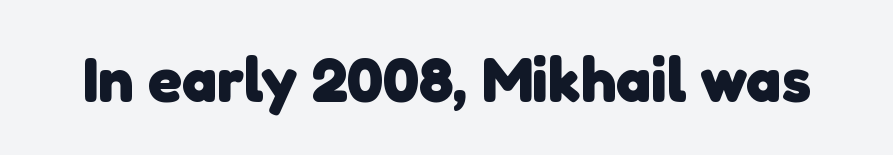
{"serif": "no", "bold": "yes", "weight": "heavy", "width": "normal", "stroke_contrast": "low", "x_height": "medium", "monospaced": "no", "underline": "no", "letter_spacing": "normal", "letter_spacing_em": 0.0, "glyph_px": 63}
